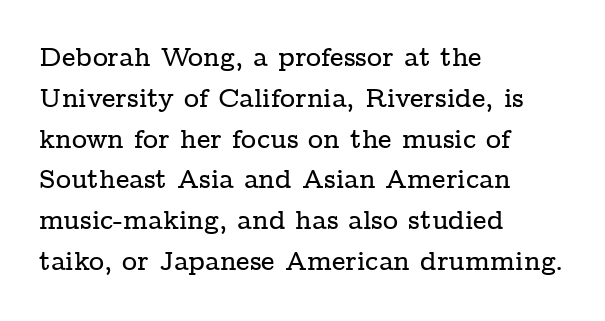
The image shows 26 px text type, upright; set left-aligned, normal line spacing (1.57x), normal letter spacing, not underlined.
